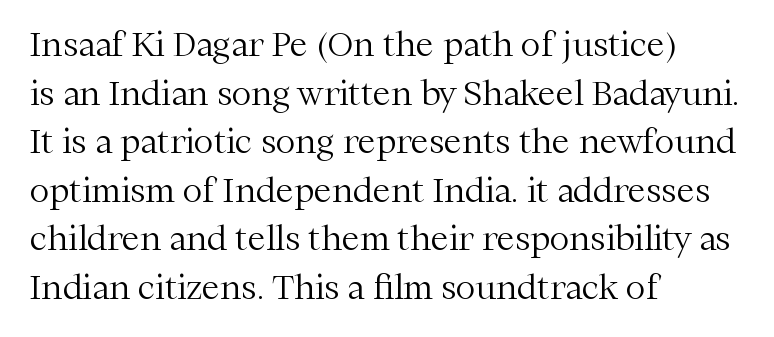
What's the leading like? Ordinary, nothing unusual. Style check: upright. Has an underline been added? It has not. No chunkiness to these letters — they're not bold. The font family rendered here belongs to the serif group.
